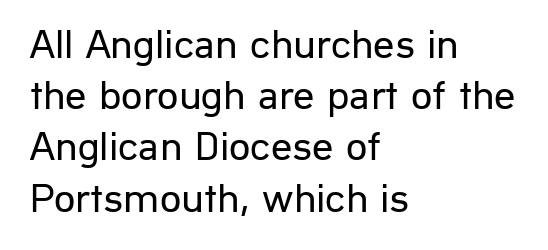
{"serif": "no", "italic": "no", "bold": "no", "weight": "regular", "width": "normal", "stroke_contrast": "low", "x_height": "medium", "monospaced": "no", "underline": "no", "align": "left", "line_spacing_ratio": 1.22, "letter_spacing": "normal", "letter_spacing_em": 0.0, "glyph_px": 42}
